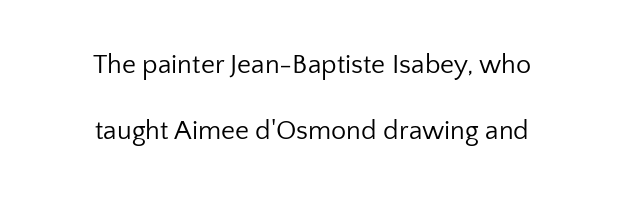
Descender tails drop into unmarked territory. Is there much room between lines? Yes — plenty of vertical air separates them. The letters sit at their default tracking, neither squeezed nor spread. Vertical stems look standard width or narrower in stroke.
